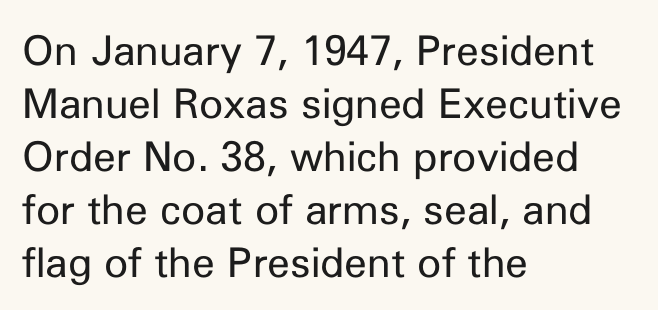
Does the copy run flush right? No — it runs flush left. This reads as an unemphasized weight, regular at the heaviest. The face used here is proportionally spaced, like ordinary book or web type. Bare-footed words on every line.
